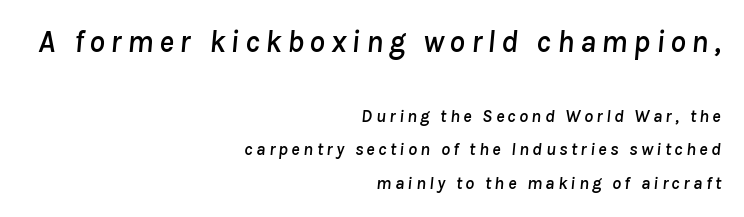
Whoever set this made the first block the dominant, larger element. Spacing verdict: proportional, widths tailored to each character. Caption: multi-line text, flush right, ragged left. The font's italic variant was chosen for this text. Rule under the text: the space is simply empty.
